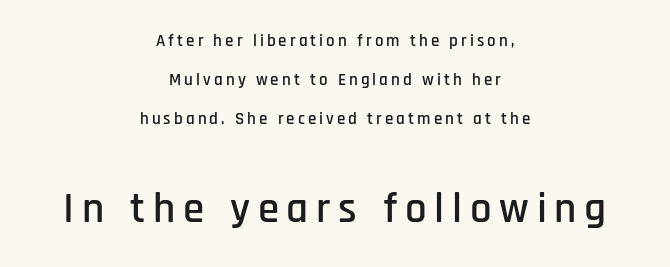
Q: Is the text italic (slanted)? A: No, it is upright.
Q: Is the typeface a serif or a sans-serif typeface? A: Sans-serif.
Q: Is the text underlined? A: No.
Q: How is the paragraph aligned? A: Centered.
Q: Is the spacing between lines tight, normal or loose? A: Loose.
Q: Which block of text is set in a larger size, the first (top) or the second (bottom)? A: The second (bottom) one.
Q: Width (condensed, normal, or wide)? A: Condensed.
Q: Stroke contrast? A: Low.
Q: x-height? A: Large.
Q: Monospaced? A: No.
